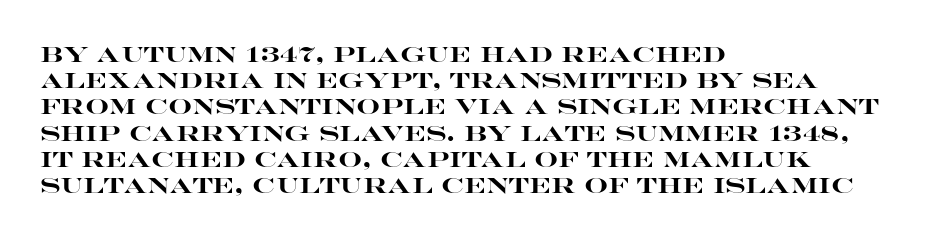
The image shows 21 px bold type, upright; set left-aligned, normal line spacing (1.25x), normal letter spacing, not underlined.
